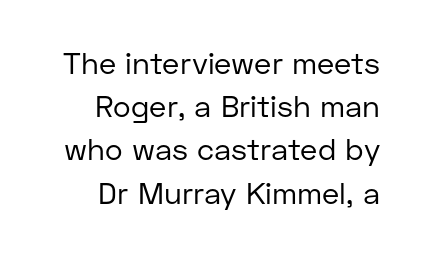
{"serif": "no", "italic": "no", "bold": "no", "weight": "regular", "width": "normal", "stroke_contrast": "low", "x_height": "medium", "monospaced": "no", "underline": "no", "align": "right", "line_spacing": "normal", "line_spacing_ratio": 1.44, "letter_spacing": "normal", "letter_spacing_em": 0.0, "glyph_px": 30}
